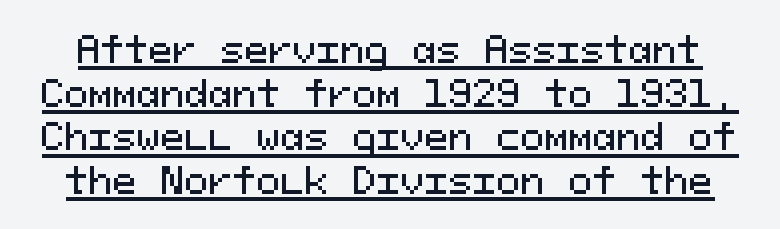
Q: Is the text italic (slanted)? A: No, it is upright.
Q: Is the typeface a serif or a sans-serif typeface? A: Sans-serif.
Q: Is the text underlined? A: Yes.
Q: Is the spacing between letters normal or unusually wide? A: Normal.
Q: Width (condensed, normal, or wide)? A: Normal.
Q: Stroke contrast? A: Medium.
Q: x-height? A: Medium.
Q: Monospaced? A: Yes.
